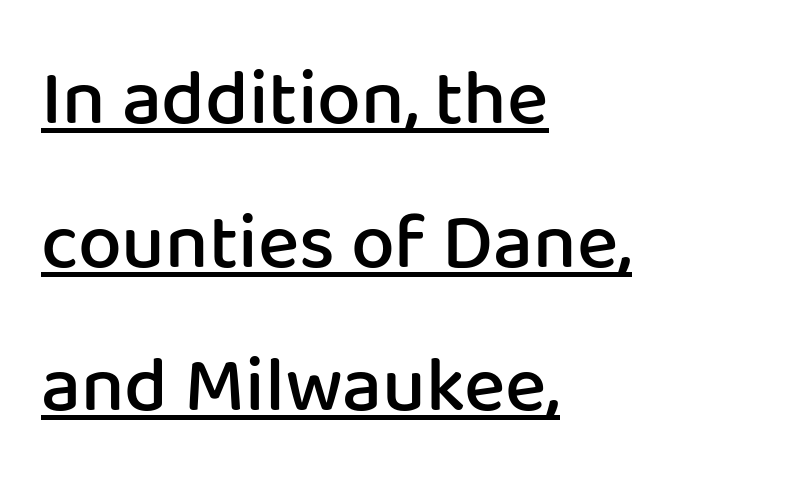
Here the glyphs are tracked normally, forming tight word shapes. If you drew a line through each stem, it would be perfectly vertical. The letters are semibold — heavier than regular but short of a full bold. In designer terms, the underline attribute is active on this setting. The ragged edge is on the right, which tells us the setting is flush left.
